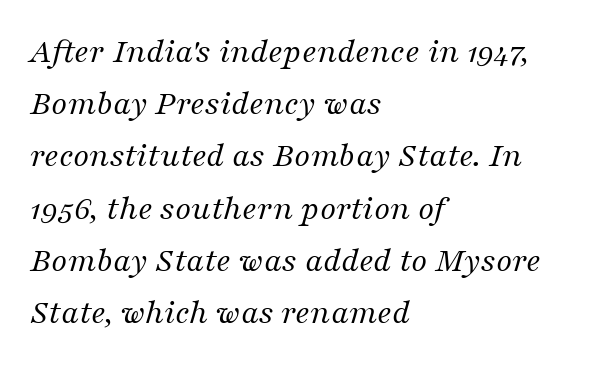
Students, observe: this is what conventionally led text looks like. Quick note: italic. The lines in this sample share a left origin and differ only in where they stop. Does the type have serifs? Yes, each stem ends in a small foot. The zone under the glyphs is completely vacant. These glyphs show unthickened strokes, regular width or finer.
